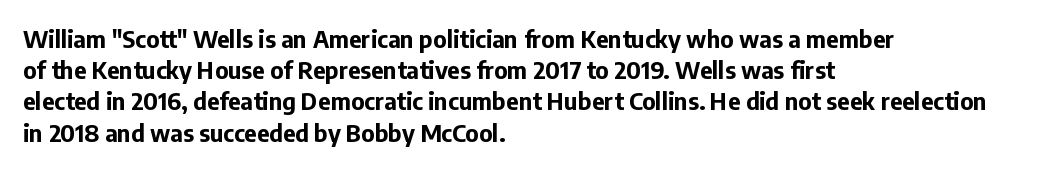
{"italic": "no", "bold": "yes", "underline": "no", "align": "left", "line_spacing": "normal", "line_spacing_ratio": 1.3, "letter_spacing": "normal", "letter_spacing_em": 0.0, "glyph_px": 24}
